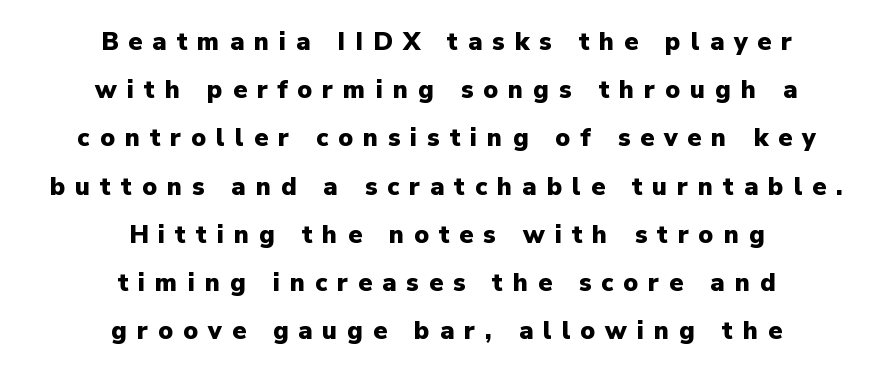
Q: Is the text bold? A: Yes.
Q: Is the text italic (slanted)? A: No, it is upright.
Q: Is the text underlined? A: No.
Q: How is the paragraph aligned? A: Centered.
Q: Is the spacing between letters normal or unusually wide? A: Unusually wide.
Q: Is the spacing between lines tight, normal or loose? A: Loose.
